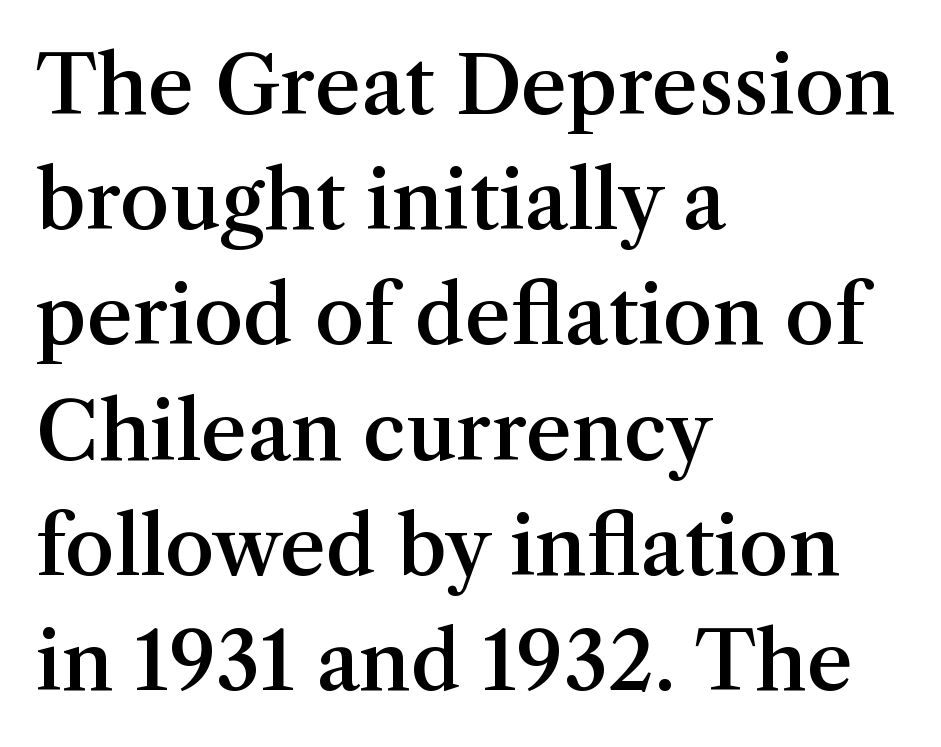
{"serif": "yes", "italic": "no", "bold": "semi", "weight": "semibold", "width": "normal", "stroke_contrast": "medium", "x_height": "medium", "monospaced": "no", "underline": "no", "align": "left", "line_spacing": "normal", "line_spacing_ratio": 1.44, "letter_spacing": "normal", "letter_spacing_em": 0.0, "glyph_px": 80}
